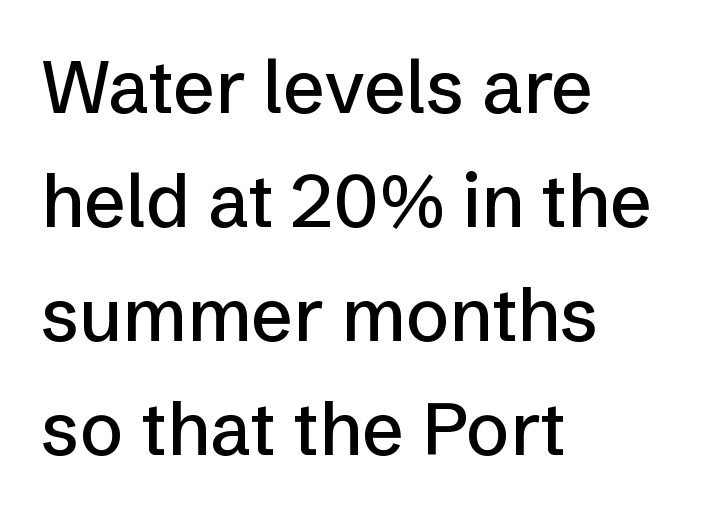
The image shows 73 px sans-serif type, upright; set left-aligned, normal line spacing (1.56x), normal letter spacing, not underlined; low stroke contrast and a medium x-height.
